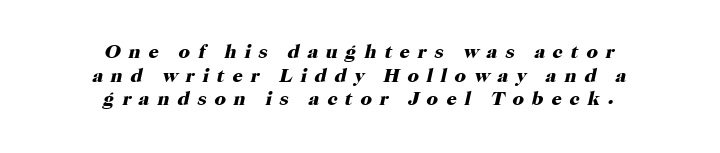
Q: Is the text bold? A: Yes.
Q: Is the text italic (slanted)? A: Yes, it leans right by about 12 degrees.
Q: Is the text underlined? A: No.
Q: How is the paragraph aligned? A: Centered.
Q: Is the spacing between letters normal or unusually wide? A: Unusually wide.
